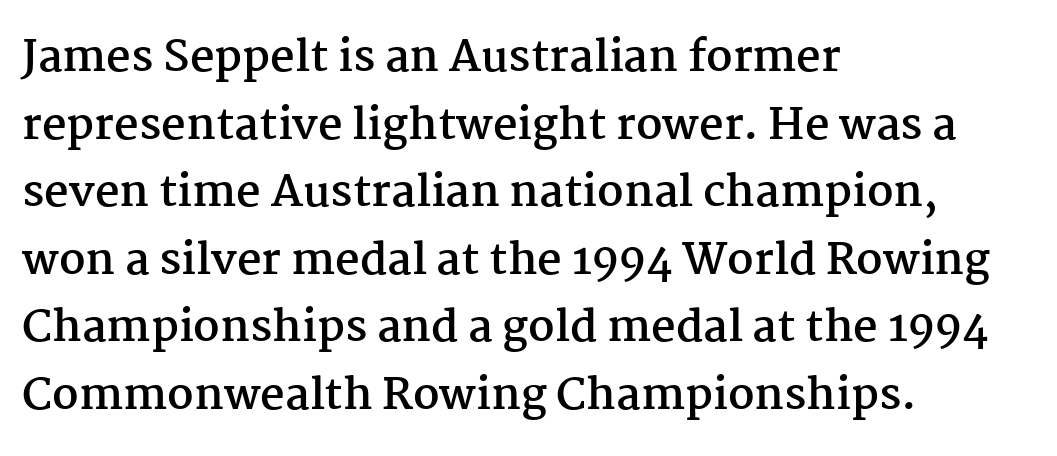
The image shows 43 px semibold serif type, upright; set left-aligned, normal line spacing (1.57x), normal letter spacing, not underlined; medium stroke contrast and a medium x-height.
